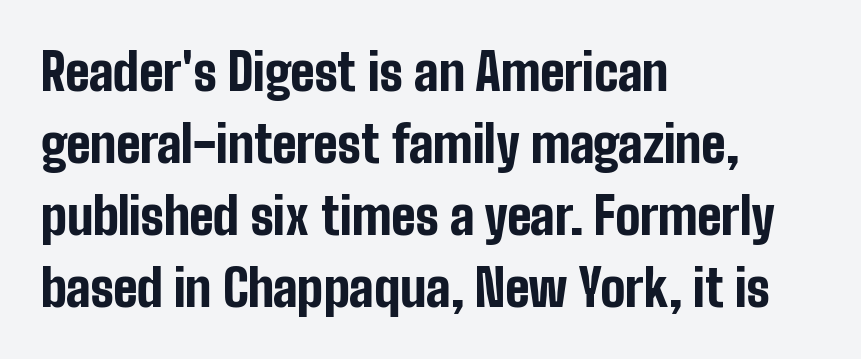
{"serif": "no", "italic": "no", "bold": "yes", "weight": "bold", "width": "condensed", "stroke_contrast": "low", "x_height": "medium", "monospaced": "no", "underline": "no", "align": "left", "line_spacing": "normal", "line_spacing_ratio": 1.44, "letter_spacing": "normal", "letter_spacing_em": 0.0, "glyph_px": 50}
